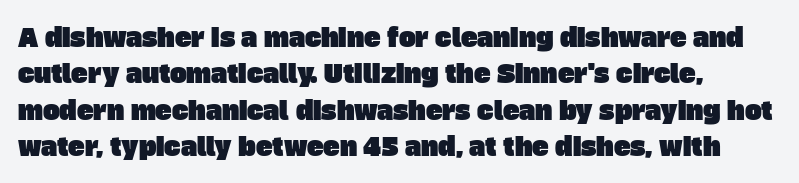
Q: Is the text underlined? A: No.
Q: How is the paragraph aligned? A: Left-aligned.
Q: Is the spacing between letters normal or unusually wide? A: Normal.
Q: Is the spacing between lines tight, normal or loose? A: Normal.
